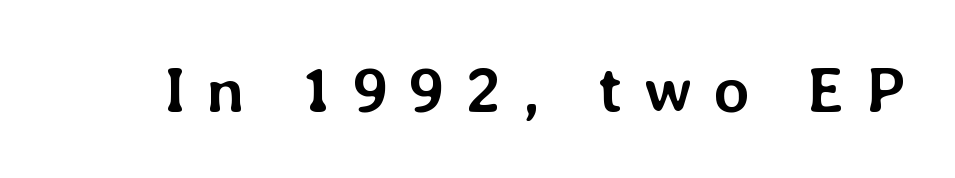
The image shows 65 px semibold type, upright; set unusually wide letter spacing (+0.31 em), not underlined; low stroke contrast and a medium x-height.
